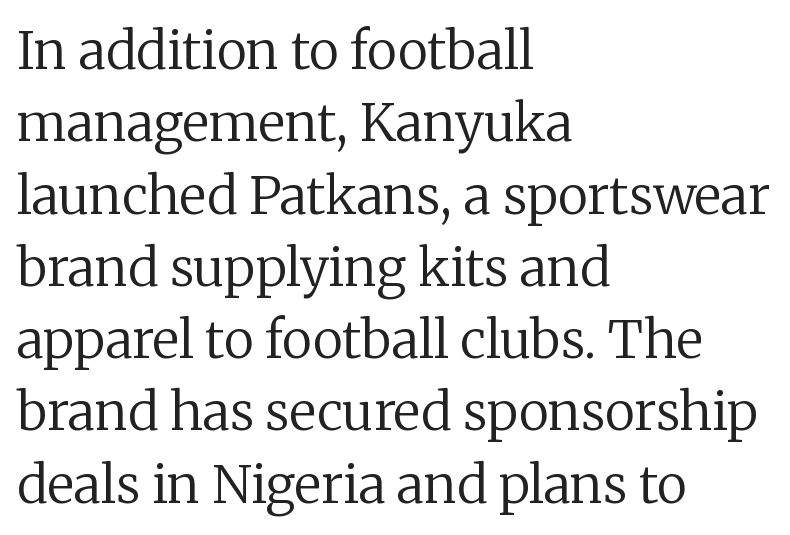
What stands out about the letter spacing? Nothing — it is the standard amount. Underline: absent. A typesetter would call this proportional, since set widths differ per character. The letters look calm and open, with moderate or lighter stems.
